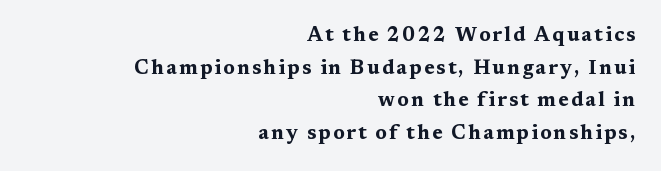
This sample uses an upright cut, with every glyph sitting square on the baseline. Heavy, bold letterforms. Lines of text with bare space underneath. Horizontally, the lines are justified to the trailing edge only.
